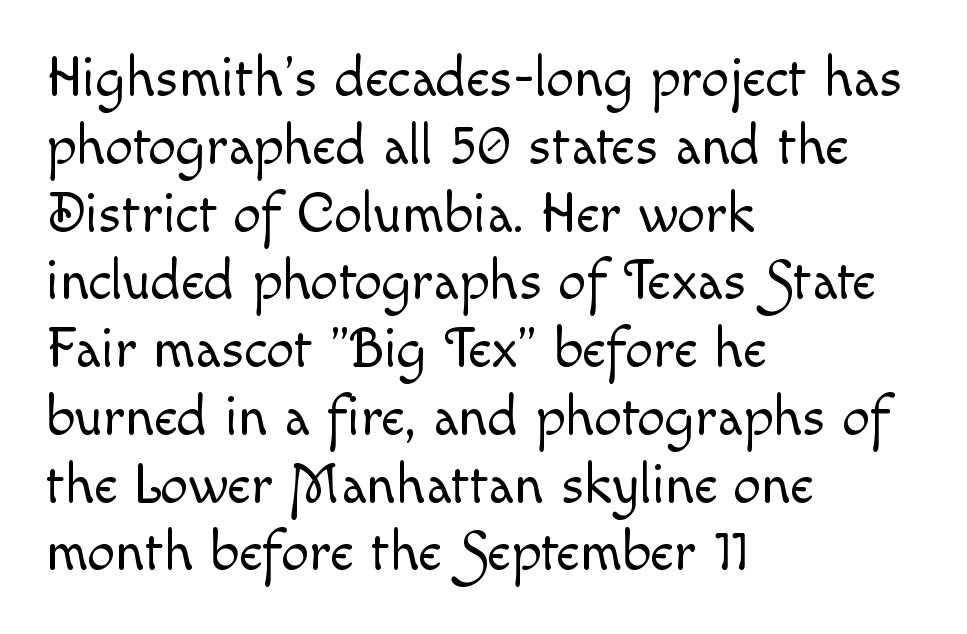
The image shows 56 px light type, upright; set left-aligned, line spacing 1.21x, normal letter spacing, not underlined; a small x-height.
